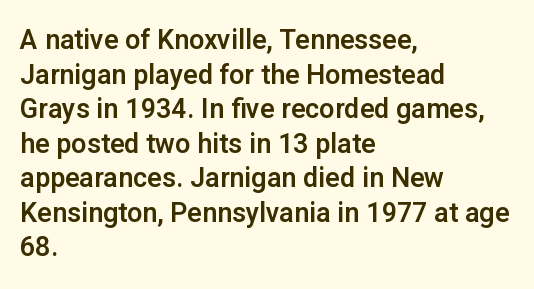
The image shows 27 px text type, upright; set left-aligned, normal line spacing (1.28x), normal letter spacing, not underlined.
